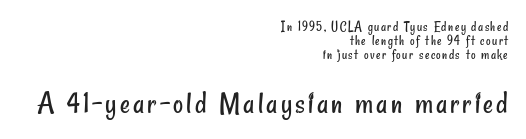
Q: Is the text bold? A: No.
Q: Is the typeface a serif or a sans-serif typeface? A: Sans-serif.
Q: Is the text underlined? A: No.
Q: How is the paragraph aligned? A: Right-aligned.
Q: Is the spacing between lines tight, normal or loose? A: Tight.
Q: Which block of text is set in a larger size, the first (top) or the second (bottom)? A: The second (bottom) one.
Q: Width (condensed, normal, or wide)? A: Condensed.
Q: Stroke contrast? A: Low.
Q: x-height? A: Small.
Q: Monospaced? A: No.
